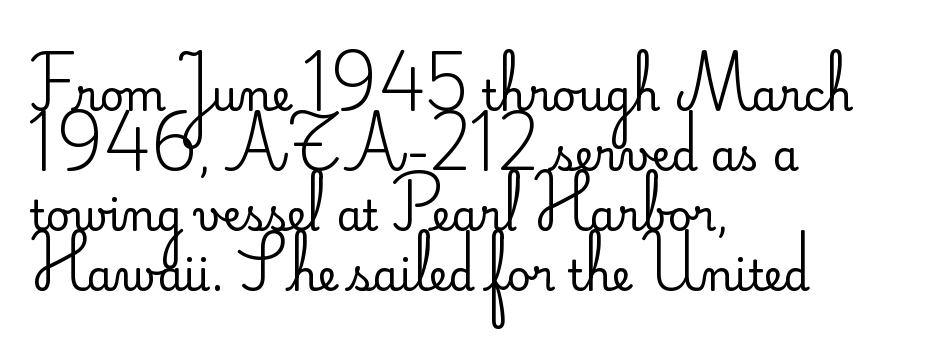
Q: Is the text bold? A: No.
Q: Is the text italic (slanted)? A: No, it is upright.
Q: Is the typeface a serif or a sans-serif typeface? A: Sans-serif.
Q: Is the text underlined? A: No.
Q: How is the paragraph aligned? A: Left-aligned.
Q: Is the spacing between letters normal or unusually wide? A: Normal.
Q: Is the spacing between lines tight, normal or loose? A: Normal.
Q: Width (condensed, normal, or wide)? A: Normal.
Q: Stroke contrast? A: Low.
Q: x-height? A: Small.
Q: Monospaced? A: No.
